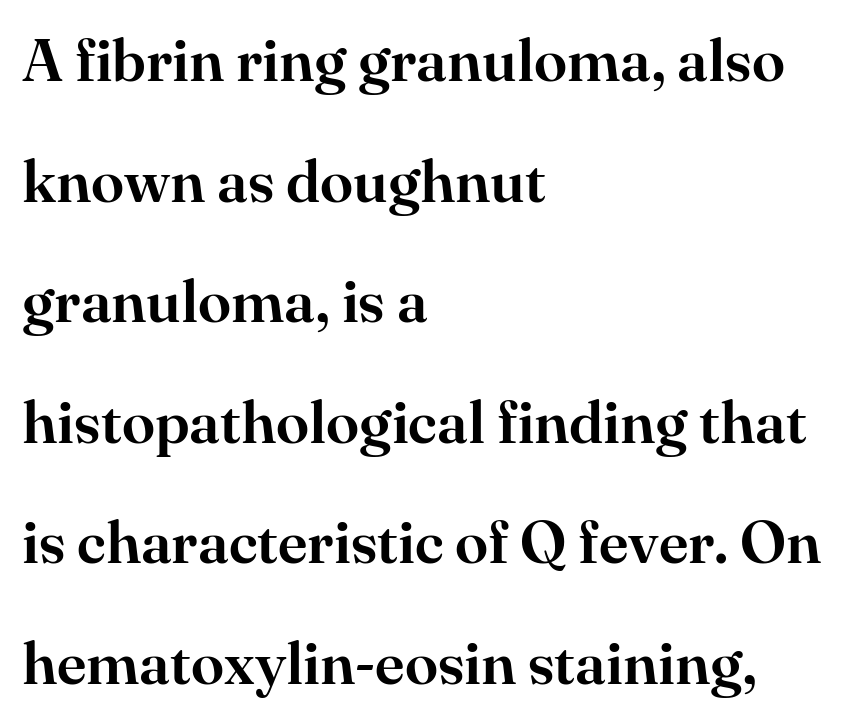
{"serif": "yes", "italic": "no", "width": "normal", "stroke_contrast": "high", "x_height": "small", "monospaced": "no", "underline": "no", "align": "left", "line_spacing": "loose", "line_spacing_ratio": 2.01, "letter_spacing": "normal", "letter_spacing_em": 0.0, "glyph_px": 60}
